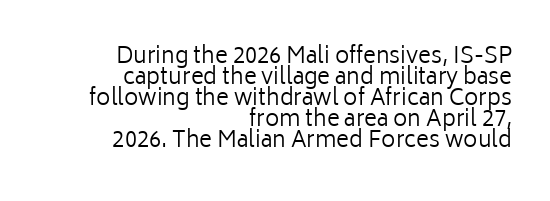
Q: Is the text bold? A: No.
Q: Is the text italic (slanted)? A: No, it is upright.
Q: Is the text underlined? A: No.
Q: How is the paragraph aligned? A: Right-aligned.
Q: Is the spacing between letters normal or unusually wide? A: Normal.
Q: Is the spacing between lines tight, normal or loose? A: Tight.
